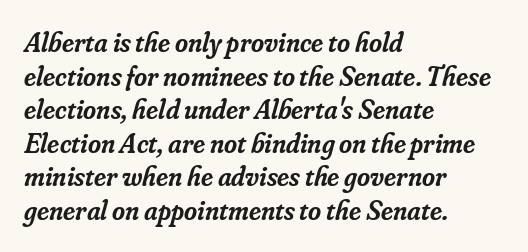
{"serif": "yes", "italic": "yes", "lean": "right", "slant_degrees": 16, "bold": "semi", "weight": "semibold", "width": "normal", "stroke_contrast": "low", "x_height": "small", "monospaced": "no", "underline": "no", "align": "left", "line_spacing_ratio": 1.2, "letter_spacing": "normal", "letter_spacing_em": 0.0, "glyph_px": 28}
